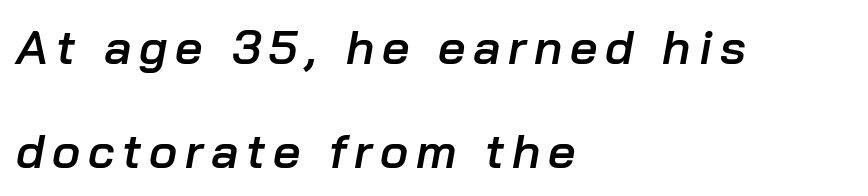
Q: Is the text bold? A: Semi-bold.
Q: Is the text italic (slanted)? A: Yes, it leans right by about 10 degrees.
Q: Is the text underlined? A: No.
Q: How is the paragraph aligned? A: Left-aligned.
Q: Is the spacing between lines tight, normal or loose? A: Loose.
Q: Width (condensed, normal, or wide)? A: Normal.
Q: Stroke contrast? A: Low.
Q: x-height? A: Medium.
Q: Monospaced? A: No.
